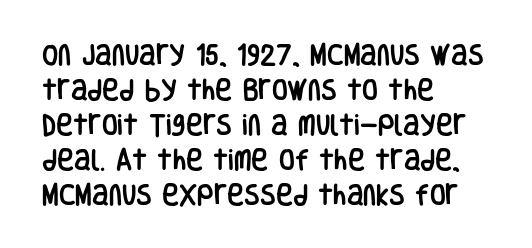
The image shows 23 px text type, upright; set left-aligned, normal line spacing (1.52x), normal letter spacing, not underlined.
